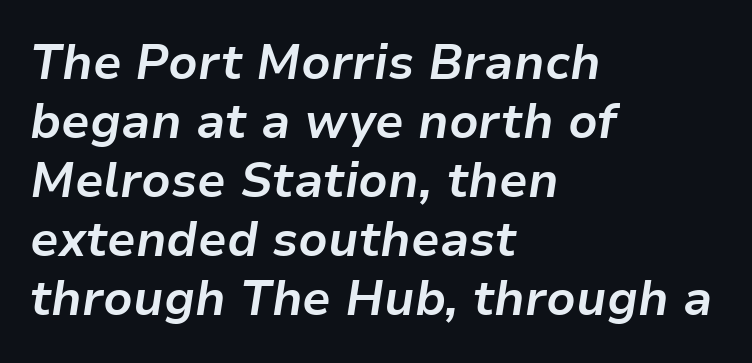
{"italic": "yes", "lean": "right", "slant_degrees": 9, "bold": "yes", "weight": "bold", "width": "normal", "stroke_contrast": "low", "x_height": "medium", "monospaced": "no", "underline": "no", "align": "left", "line_spacing_ratio": 1.23, "letter_spacing": "normal", "letter_spacing_em": 0.0, "glyph_px": 48}
